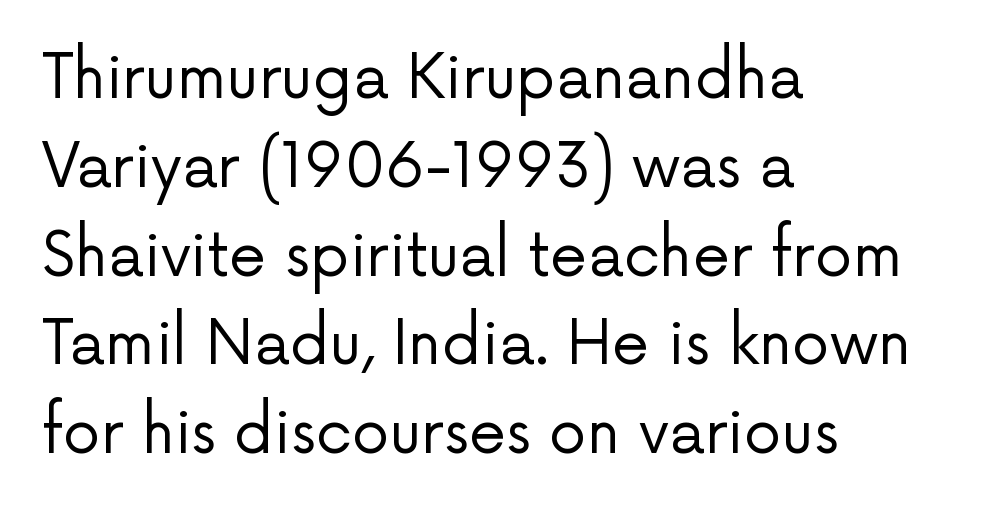
Do the letters lean? They stand straight. Plain, unruled lines of type. Compared with typical paragraphs, the rows here are spaced about the same. The letterforms sit shoulder to shoulder at normal distance.
